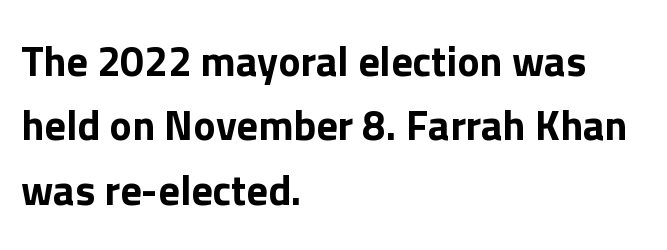
Underline: absent. Is the letter spacing exaggerated? No — it looks like the ordinary default. The line-height multiplier appears to be the usual default. Line beginnings align vertically; line endings do not. Letterform terminals end flat and unadorned throughout the passage. Upright lettering throughout.
